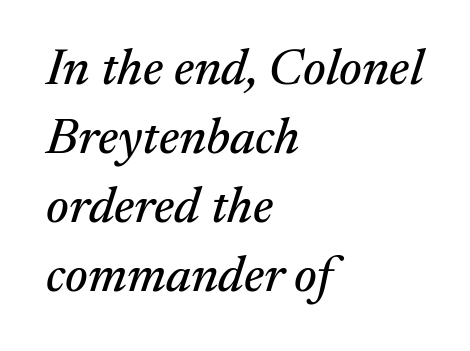
The image shows 51 px serif type, italic (leaning right); set left-aligned, normal line spacing (1.35x), normal letter spacing, not underlined; medium stroke contrast and a medium x-height.
